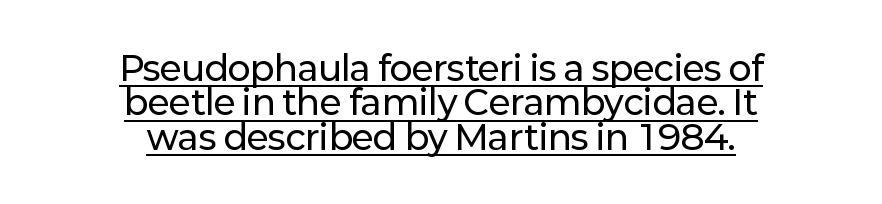
Q: Is the text italic (slanted)? A: No, it is upright.
Q: Is the typeface a serif or a sans-serif typeface? A: Sans-serif.
Q: Is the text underlined? A: Yes.
Q: How is the paragraph aligned? A: Centered.
Q: Is the spacing between letters normal or unusually wide? A: Normal.
Q: Is the spacing between lines tight, normal or loose? A: Tight.
Q: Width (condensed, normal, or wide)? A: Normal.
Q: Stroke contrast? A: Low.
Q: x-height? A: Medium.
Q: Monospaced? A: No.
